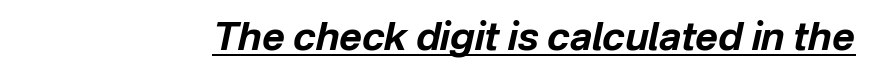
Check the space under the baseline: a stroke is drawn there. Set as a true bold cut, around the 700 mark. Looking at the ascenders, they clearly lean. The rendering uses natural spacing where letterforms have individual widths. Glyph-to-glyph distance matches everyday printed text.
